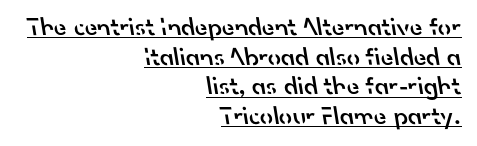
Q: Is the text bold? A: Semi-bold.
Q: Is the text underlined? A: Yes.
Q: How is the paragraph aligned? A: Right-aligned.
Q: Is the spacing between letters normal or unusually wide? A: Normal.
Q: Is the spacing between lines tight, normal or loose? A: Tight.
